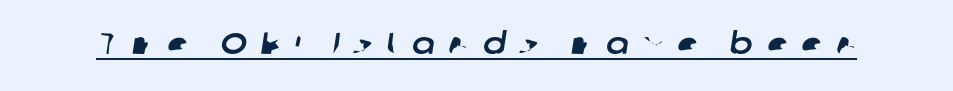
Someone cranked the tracking dial way up on this one. Note: no serifs on the glyphs. Do the characters align in a grid? No, the font is proportional. Each line of the rendering has a horizontal stroke beneath the glyphs.
